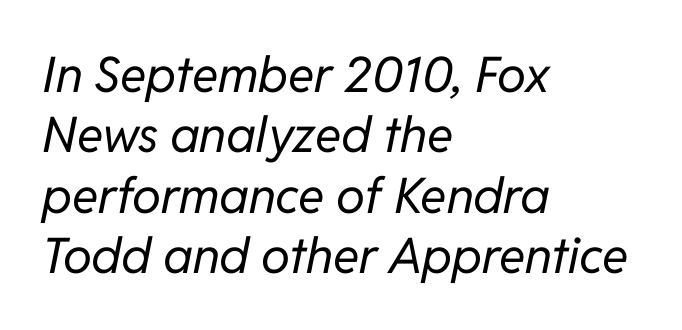
The image shows 49 px regular-weight type, italic (leaning right); set left-aligned, line spacing 1.23x, normal letter spacing, not underlined; low stroke contrast and a medium x-height.
